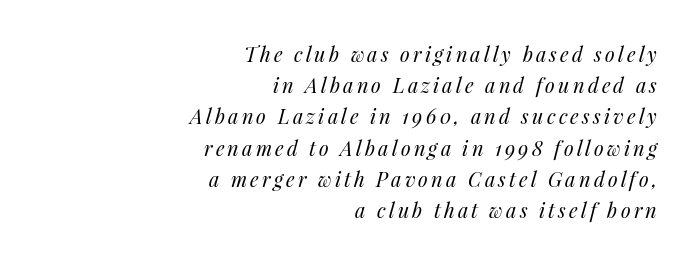
Q: Is the text bold? A: No.
Q: Is the text italic (slanted)? A: Yes, it leans right by about 14 degrees.
Q: Is the text underlined? A: No.
Q: How is the paragraph aligned? A: Right-aligned.
Q: Is the spacing between lines tight, normal or loose? A: Normal.
